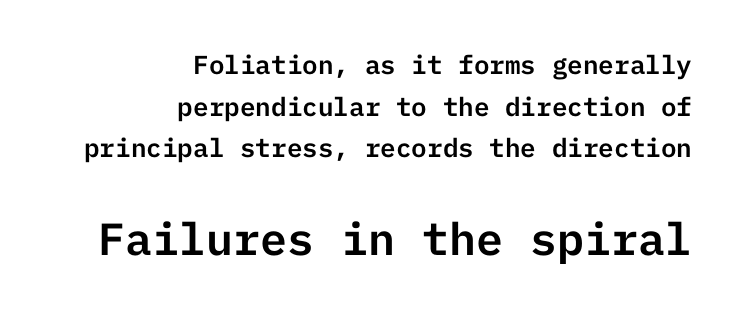
Q: Is the text italic (slanted)? A: No, it is upright.
Q: Is the typeface a serif or a sans-serif typeface? A: Sans-serif.
Q: Is the text underlined? A: No.
Q: How is the paragraph aligned? A: Right-aligned.
Q: Is the spacing between letters normal or unusually wide? A: Normal.
Q: Is the spacing between lines tight, normal or loose? A: Normal.
Q: Which block of text is set in a larger size, the first (top) or the second (bottom)? A: The second (bottom) one.
Q: Width (condensed, normal, or wide)? A: Normal.
Q: Stroke contrast? A: Low.
Q: x-height? A: Medium.
